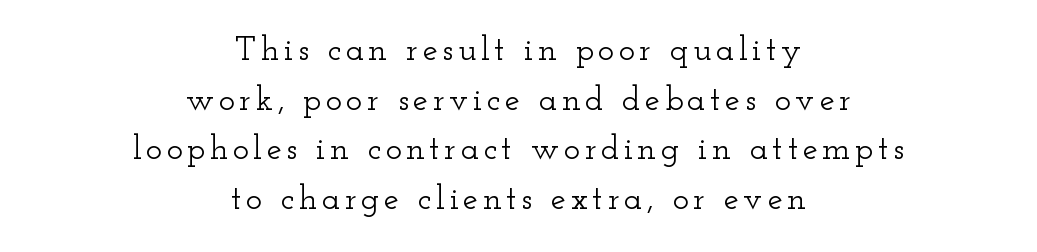
A student would call this center alignment; a typographer would say set centered. Descenders hang freely into open space. Unlike italic type, these characters show no tilt at all. Is this a fixed-width face? No — the glyphs have proportional, varying widths. The characters display serif detailing at their extremities. In terms of leading, this rendering sits right in the middle.
